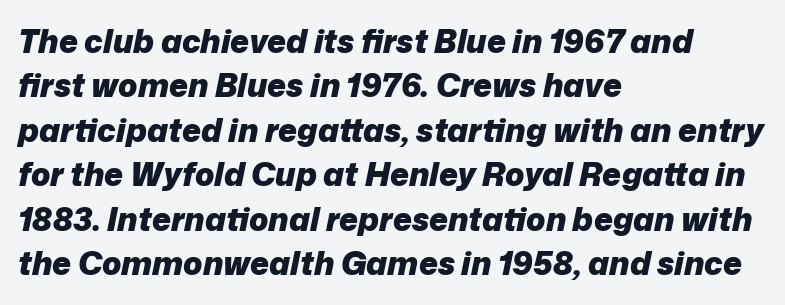
{"italic": "yes", "lean": "right", "slant_degrees": 12, "bold": "yes", "weight": "heavy", "width": "normal", "stroke_contrast": "low", "x_height": "medium", "monospaced": "no", "underline": "no", "align": "left", "line_spacing": "normal", "line_spacing_ratio": 1.39, "letter_spacing": "normal", "letter_spacing_em": 0.0, "glyph_px": 32}
